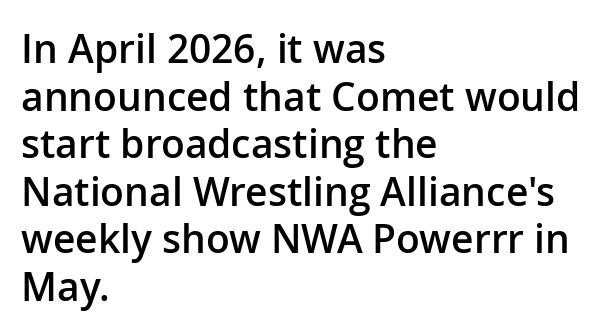
Q: Is the text bold? A: Semi-bold.
Q: Is the text italic (slanted)? A: No, it is upright.
Q: Is the typeface a serif or a sans-serif typeface? A: Sans-serif.
Q: Is the text underlined? A: No.
Q: How is the paragraph aligned? A: Left-aligned.
Q: Is the spacing between letters normal or unusually wide? A: Normal.
Q: Width (condensed, normal, or wide)? A: Normal.
Q: Stroke contrast? A: Low.
Q: x-height? A: Medium.
Q: Monospaced? A: No.
